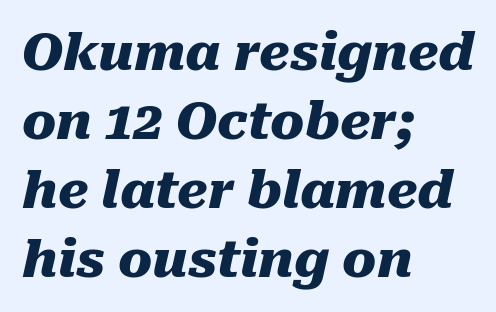
{"italic": "yes", "lean": "right", "slant_degrees": 10, "bold": "yes", "weight": "heavy", "width": "normal", "stroke_contrast": "medium", "x_height": "medium", "monospaced": "no", "underline": "no", "align": "left", "line_spacing": "normal", "line_spacing_ratio": 1.35, "letter_spacing": "normal", "letter_spacing_em": 0.0, "glyph_px": 51}
